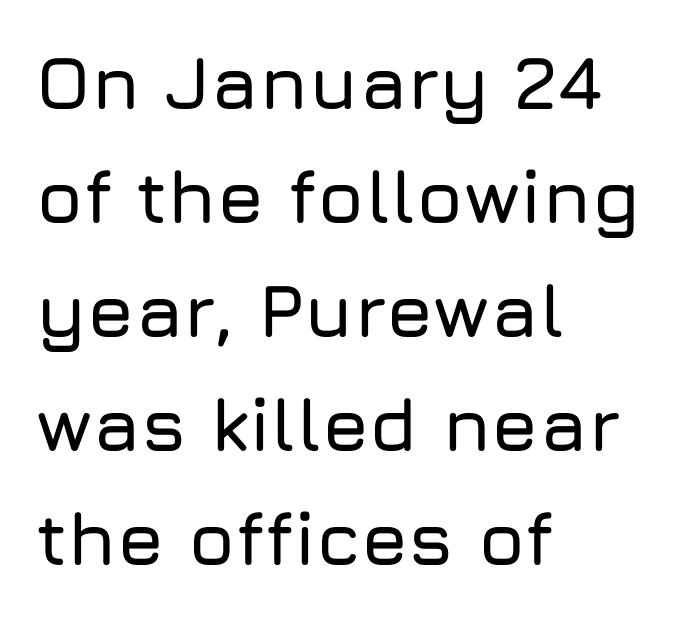
{"serif": "no", "italic": "no", "width": "normal", "stroke_contrast": "low", "x_height": "medium", "monospaced": "no", "underline": "no", "align": "left", "line_spacing": "normal", "line_spacing_ratio": 1.52, "letter_spacing": "normal", "letter_spacing_em": 0.0, "glyph_px": 75}
